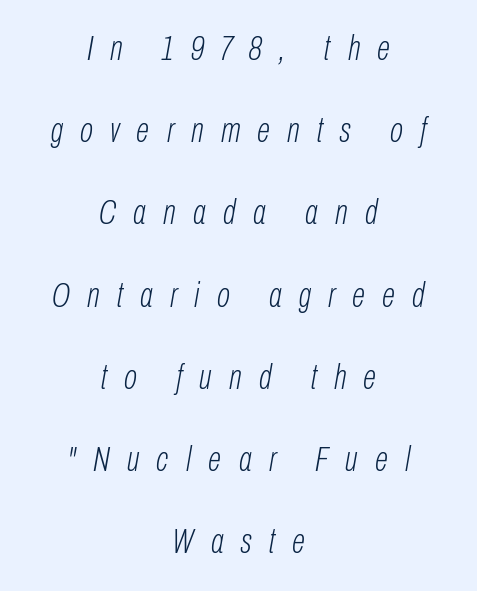
Leading: increased. Looks like regular typesetting: each glyph gets only the width it needs. Nobody drew a line under any word here. Yep, that's italic — everything's leaning. Loose tracking; the words dissolve into strings of separated letters.
